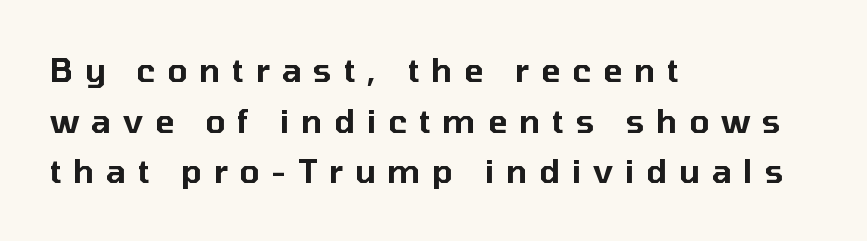
Q: Is the text italic (slanted)? A: No, it is upright.
Q: Is the typeface a serif or a sans-serif typeface? A: Sans-serif.
Q: Is the text underlined? A: No.
Q: How is the paragraph aligned? A: Left-aligned.
Q: Is the spacing between letters normal or unusually wide? A: Unusually wide.
Q: Is the spacing between lines tight, normal or loose? A: Normal.
Q: Width (condensed, normal, or wide)? A: Normal.
Q: Stroke contrast? A: Low.
Q: x-height? A: Medium.
Q: Monospaced? A: No.
